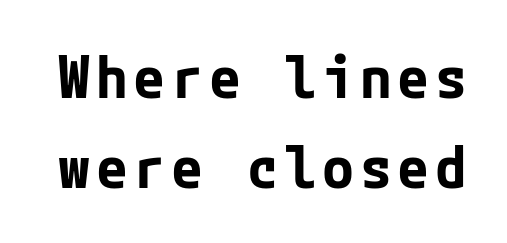
The lines sit at an ordinary, default distance from one another. The words here are not underlined. The rendering shows plain stroke endings on the letterforms — a sans-serif design. On the weight axis this lands at bold, roughly 700.
